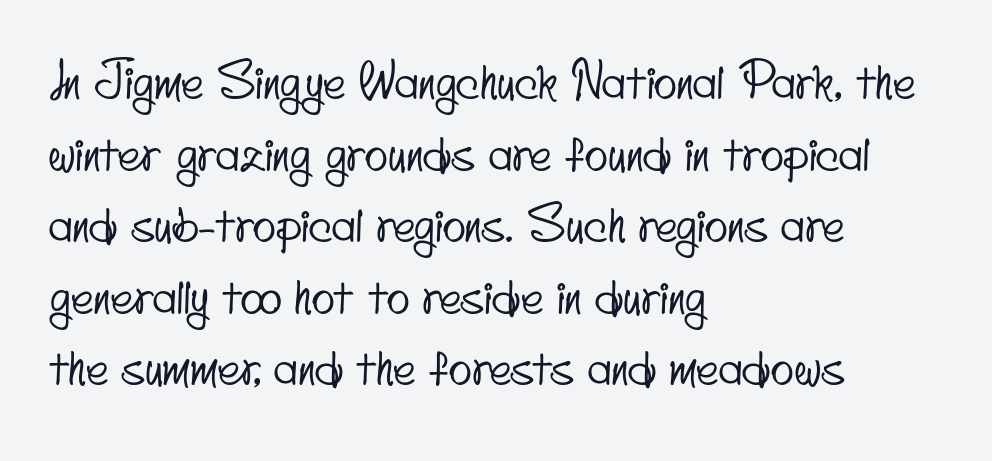
Q: Is the typeface a serif or a sans-serif typeface? A: Sans-serif.
Q: Is the text underlined? A: No.
Q: How is the paragraph aligned? A: Left-aligned.
Q: Is the spacing between letters normal or unusually wide? A: Normal.
Q: Is the spacing between lines tight, normal or loose? A: Normal.
Q: Width (condensed, normal, or wide)? A: Condensed.
Q: Stroke contrast? A: Low.
Q: x-height? A: Small.
Q: Monospaced? A: No.
